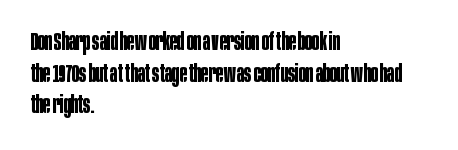
The image shows 24 px bold type, upright; set left-aligned, normal line spacing (1.32x), normal letter spacing, not underlined.
